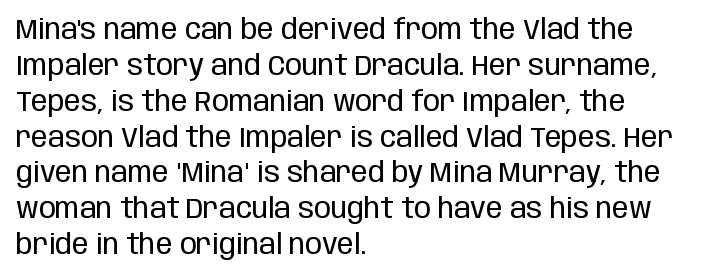
{"serif": "no", "italic": "no", "bold": "no", "weight": "regular", "width": "condensed", "stroke_contrast": "low", "x_height": "large", "monospaced": "no", "underline": "no", "align": "left", "line_spacing": "normal", "line_spacing_ratio": 1.28, "letter_spacing": "normal", "letter_spacing_em": 0.0, "glyph_px": 28}
